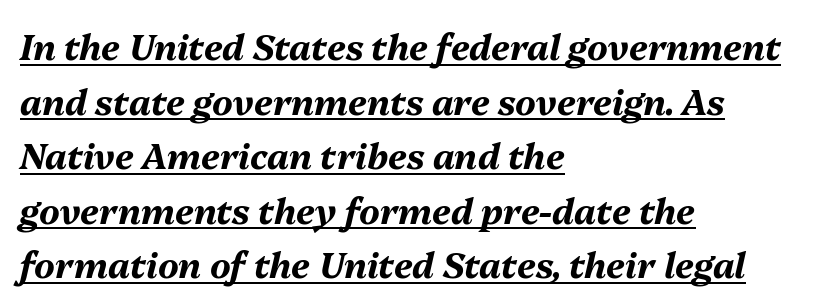
The image shows 35 px bold type, italic (leaning right); set left-aligned, normal line spacing (1.56x), normal letter spacing, underlined; medium stroke contrast and a medium x-height.
